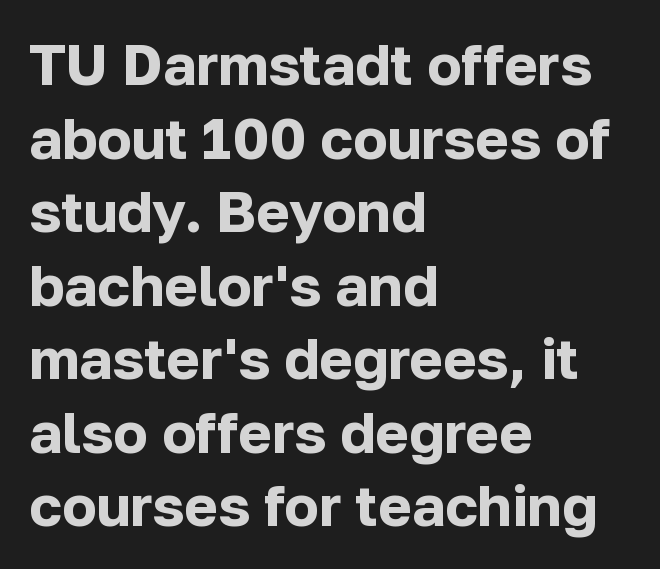
Letter spacing: default. The characters look thick and weighty, a clear bold. Looks like regular typesetting: each glyph gets only the width it needs. Nobody drew a line under any word here.
